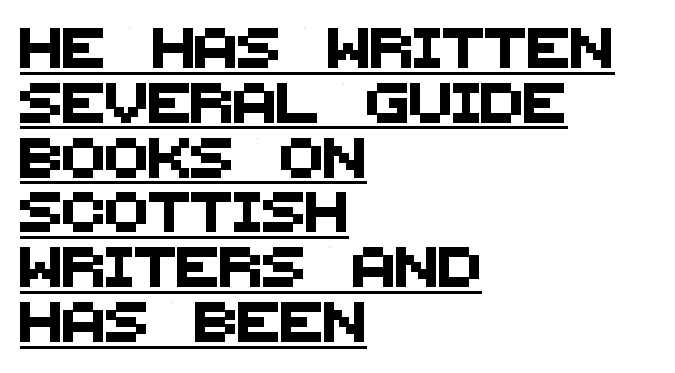
Notice how a bar underscores the lettering throughout. What kind of face is this? One without serifs — a sans. Successive baselines arrive at the customary interval. You could not count columns in this text — the font is proportionally spaced.
